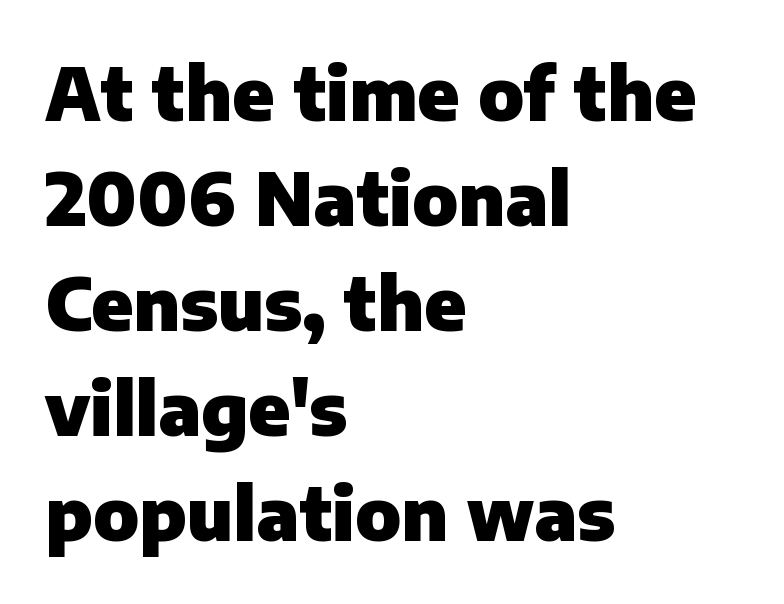
A clean baseline with only descenders dipping below it. The rendering anchors every line to the left-hand side. Horizontal bands of white between lines are of average thickness. Note: no serifs on the glyphs.
